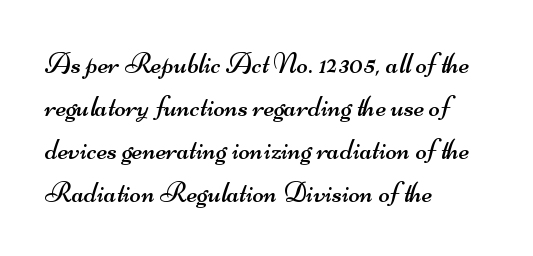
Interline gaps are of average width in this sample. Note: no serifs on the glyphs. A quiet, ordinary-to-light weight characterises the typeface. Descender tails drop into unmarked territory. You could not count columns in this text — the font is proportionally spaced. Notice how the passage keeps a crisp vertical edge on the left only.
